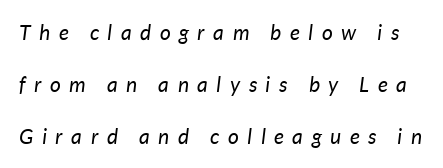
In terms of leading, this rendering errs on the spacious side. Honestly, there is no underline to notice here at all. Honestly, the letter spacing is so wide it's the main thing you notice. Italic? Definitely — the glyphs are oblique. A quiet, ordinary-to-light weight characterises the typeface.
